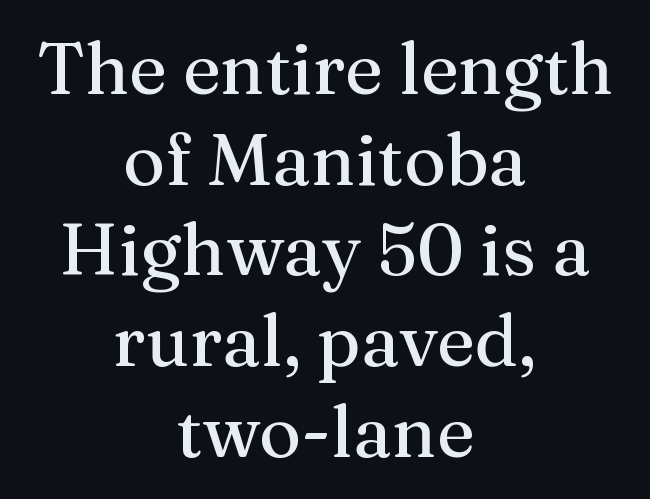
The image shows 72 px serif type, upright; set centered, normal line spacing (1.26x), normal letter spacing, not underlined; medium stroke contrast and a medium x-height.
